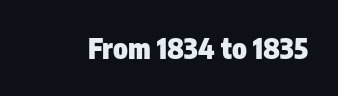
Look at the bottom of the vertical strokes: they stop flat, with no serifs. Bold? Absolutely — the strokes are thick and heavy. The gaps between neighbouring characters are ordinary and unremarkable. Varying glyph widths throughout — classic text-font behaviour. The zone under the glyphs is completely vacant.
